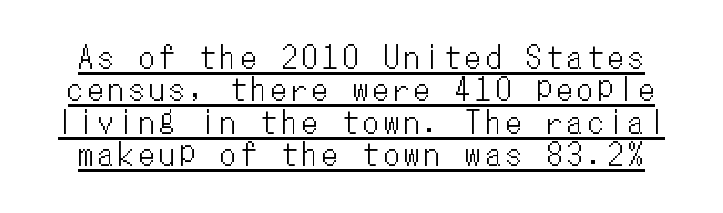
The image shows 30 px condensed type, upright, monospaced; set tight line spacing (1.08x), underlined; low stroke contrast and a medium x-height.
